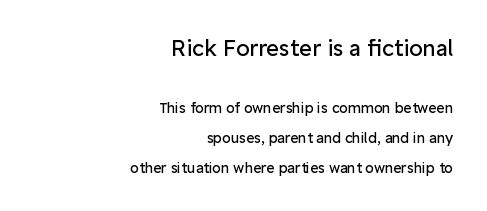
Q: Is the text bold? A: No.
Q: Is the text italic (slanted)? A: No, it is upright.
Q: Is the text underlined? A: No.
Q: How is the paragraph aligned? A: Right-aligned.
Q: Is the spacing between letters normal or unusually wide? A: Normal.
Q: Is the spacing between lines tight, normal or loose? A: Loose.
Q: Which block of text is set in a larger size, the first (top) or the second (bottom)? A: The first (top) one.
